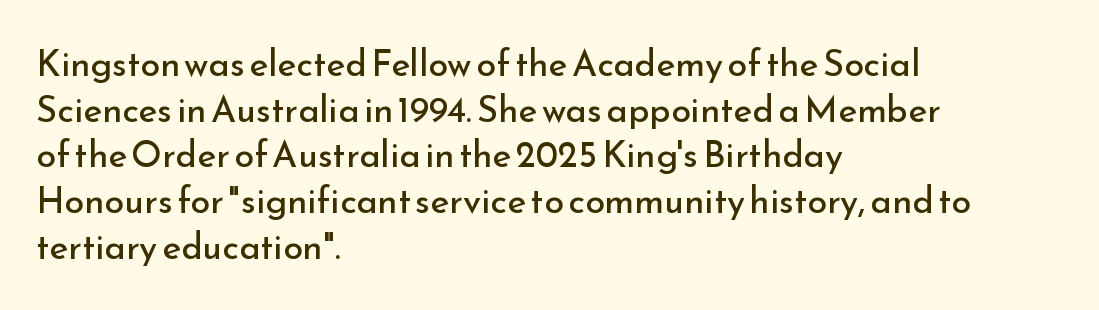
{"serif": "no", "italic": "no", "bold": "no", "weight": "regular", "width": "normal", "stroke_contrast": "low", "x_height": "small", "monospaced": "no", "underline": "no", "align": "left", "line_spacing": "normal", "line_spacing_ratio": 1.27, "letter_spacing": "normal", "letter_spacing_em": 0.0, "glyph_px": 36}
